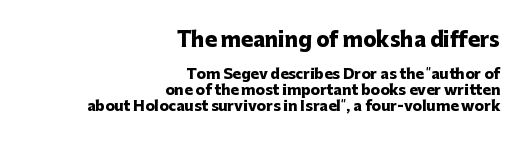
Caption: multi-line text, flush right, ragged left. A bare baseline throughout the passage. This sample uses plain, unmodified letter spacing. The emphasis by scale lands on block number one, above. The space between consecutive lines is stingy.
